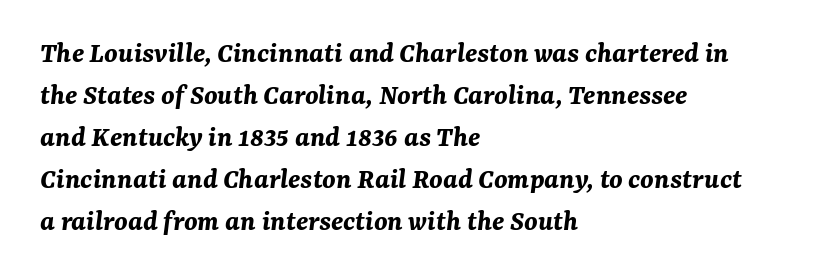
Q: Is the text bold? A: Yes.
Q: Is the text italic (slanted)? A: Yes, it leans right by about 7 degrees.
Q: Is the text underlined? A: No.
Q: How is the paragraph aligned? A: Left-aligned.
Q: Is the spacing between letters normal or unusually wide? A: Normal.
Q: Is the spacing between lines tight, normal or loose? A: Normal.
Q: Width (condensed, normal, or wide)? A: Normal.
Q: Stroke contrast? A: Medium.
Q: x-height? A: Medium.
Q: Monospaced? A: No.
